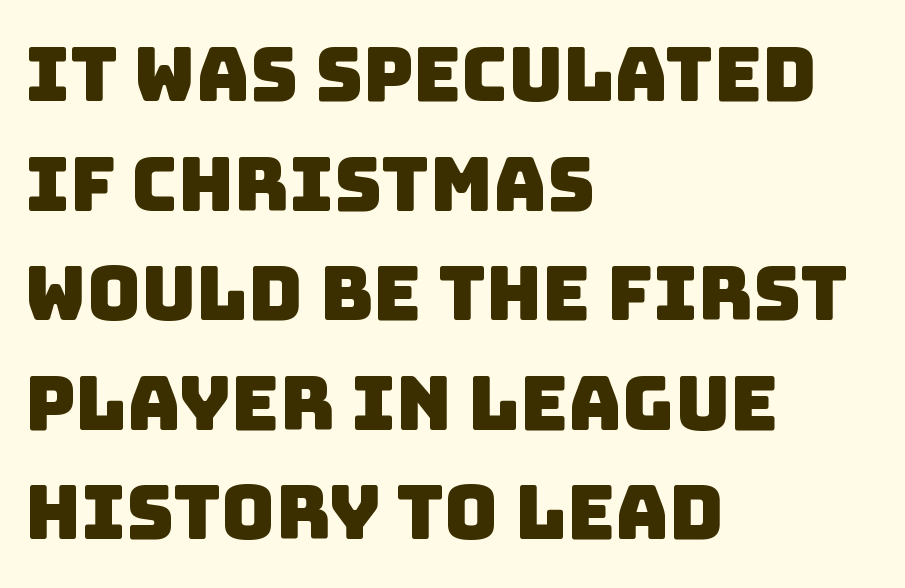
Q: Is the typeface a serif or a sans-serif typeface? A: Sans-serif.
Q: Is the text underlined? A: No.
Q: How is the paragraph aligned? A: Left-aligned.
Q: Is the spacing between letters normal or unusually wide? A: Normal.
Q: Is the spacing between lines tight, normal or loose? A: Normal.
Q: Width (condensed, normal, or wide)? A: Normal.
Q: Stroke contrast? A: Low.
Q: x-height? A: Large.
Q: Monospaced? A: No.
